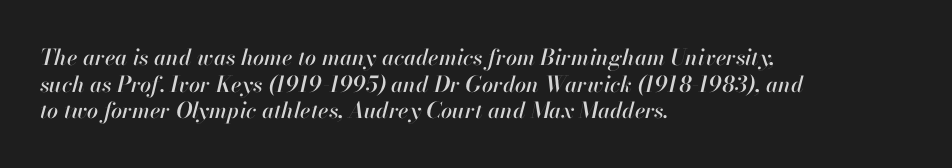
Q: Is the text italic (slanted)? A: Yes, it leans right by about 13 degrees.
Q: Is the text underlined? A: No.
Q: How is the paragraph aligned? A: Left-aligned.
Q: Is the spacing between letters normal or unusually wide? A: Normal.
